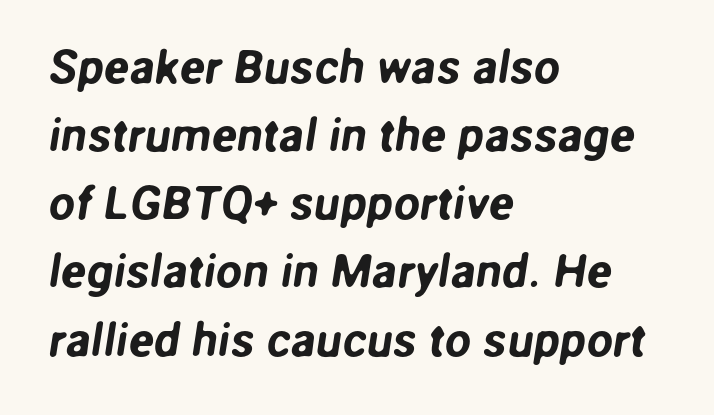
Q: Is the typeface a serif or a sans-serif typeface? A: Sans-serif.
Q: Is the text underlined? A: No.
Q: How is the paragraph aligned? A: Left-aligned.
Q: Is the spacing between letters normal or unusually wide? A: Normal.
Q: Is the spacing between lines tight, normal or loose? A: Normal.
Q: Width (condensed, normal, or wide)? A: Normal.
Q: Stroke contrast? A: Low.
Q: x-height? A: Medium.
Q: Monospaced? A: No.
